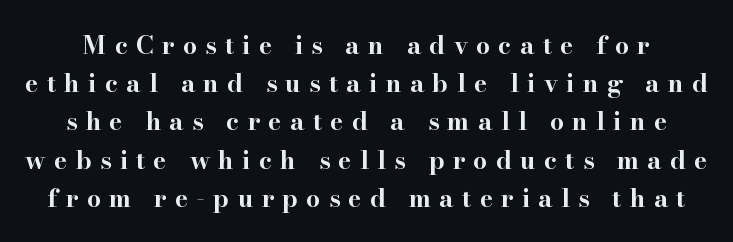
Q: Is the text bold? A: Yes.
Q: Is the text italic (slanted)? A: No, it is upright.
Q: Is the text underlined? A: No.
Q: Is the spacing between letters normal or unusually wide? A: Unusually wide.
Q: Is the spacing between lines tight, normal or loose? A: Normal.
